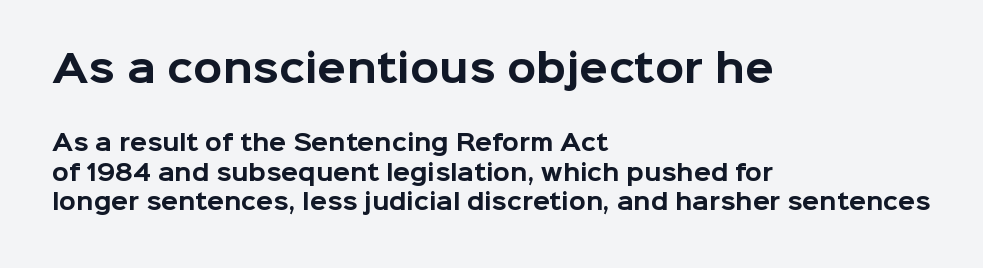
The font family rendered here belongs to the sans-serif group. Casual observation: everything's shoved over to the left. Tracking value appears to be zero — textbook default spacing. The strip under each line holds only bare page.
